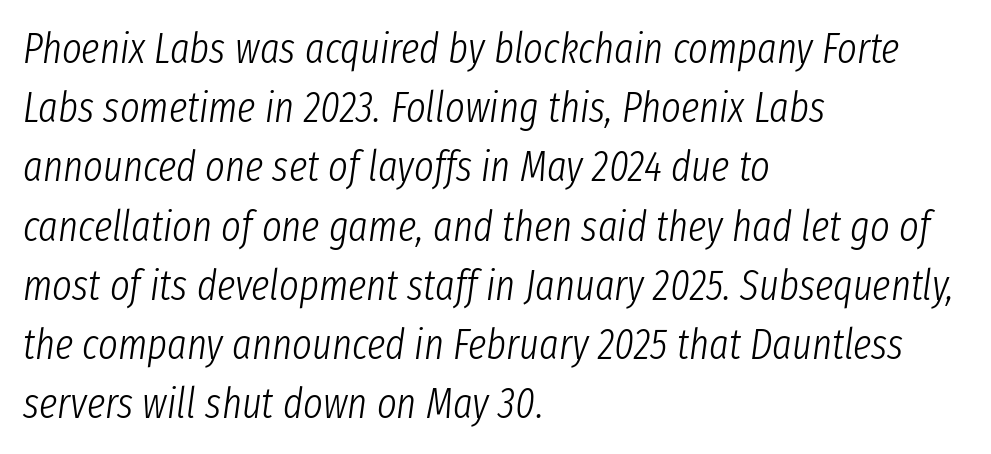
Q: Is the text bold? A: No.
Q: Is the text italic (slanted)? A: Yes, it leans right by about 8 degrees.
Q: Is the text underlined? A: No.
Q: How is the paragraph aligned? A: Left-aligned.
Q: Is the spacing between letters normal or unusually wide? A: Normal.
Q: Is the spacing between lines tight, normal or loose? A: Normal.
Q: Width (condensed, normal, or wide)? A: Condensed.
Q: Stroke contrast? A: Low.
Q: x-height? A: Medium.
Q: Monospaced? A: No.
